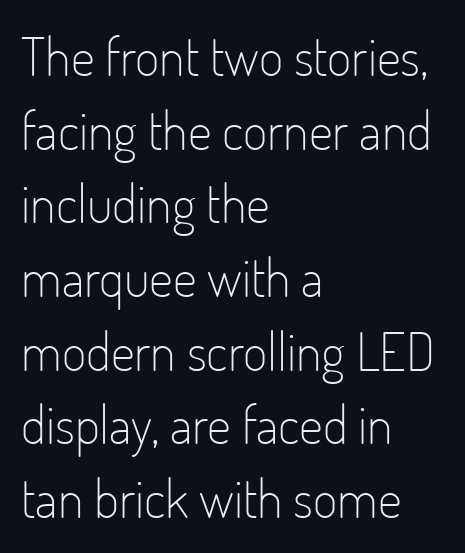
Q: Is the text bold? A: No.
Q: Is the text italic (slanted)? A: No, it is upright.
Q: Is the typeface a serif or a sans-serif typeface? A: Sans-serif.
Q: Is the text underlined? A: No.
Q: How is the paragraph aligned? A: Left-aligned.
Q: Is the spacing between letters normal or unusually wide? A: Normal.
Q: Is the spacing between lines tight, normal or loose? A: Normal.
Q: Width (condensed, normal, or wide)? A: Condensed.
Q: Stroke contrast? A: Low.
Q: x-height? A: Small.
Q: Monospaced? A: No.
